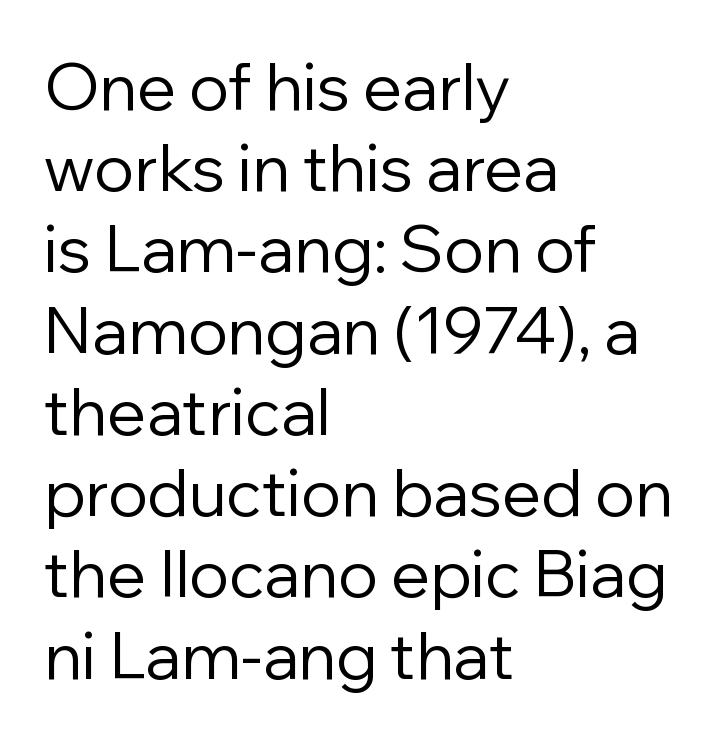
Q: Is the text bold? A: No.
Q: Is the text italic (slanted)? A: No, it is upright.
Q: Is the typeface a serif or a sans-serif typeface? A: Sans-serif.
Q: Is the text underlined? A: No.
Q: How is the paragraph aligned? A: Left-aligned.
Q: Is the spacing between letters normal or unusually wide? A: Normal.
Q: Is the spacing between lines tight, normal or loose? A: Normal.
Q: Width (condensed, normal, or wide)? A: Normal.
Q: Stroke contrast? A: Low.
Q: x-height? A: Medium.
Q: Monospaced? A: No.
